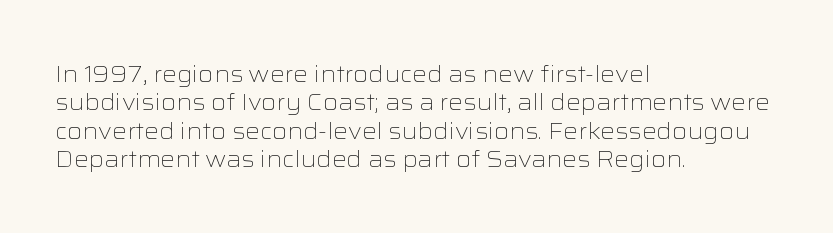
Q: Is the text bold? A: No.
Q: Is the text italic (slanted)? A: No, it is upright.
Q: Is the text underlined? A: No.
Q: How is the paragraph aligned? A: Left-aligned.
Q: Is the spacing between letters normal or unusually wide? A: Normal.
